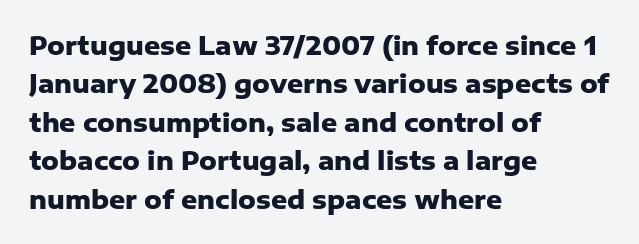
Q: Is the text bold? A: Yes.
Q: Is the text italic (slanted)? A: No, it is upright.
Q: Is the text underlined? A: No.
Q: How is the paragraph aligned? A: Left-aligned.
Q: Is the spacing between letters normal or unusually wide? A: Normal.
Q: Is the spacing between lines tight, normal or loose? A: Normal.
